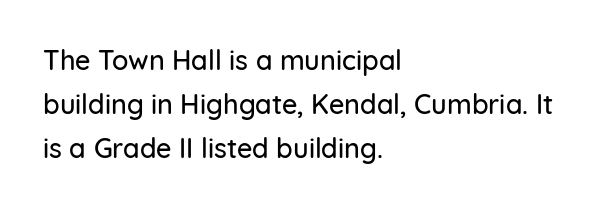
The image shows 27 px text type, upright; set left-aligned, normal line spacing (1.63x), normal letter spacing, not underlined.
